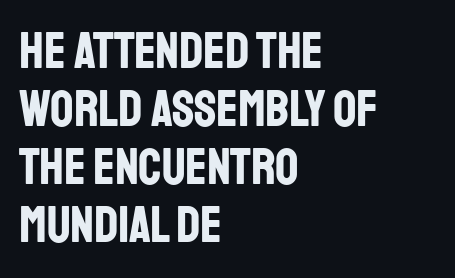
The image shows 51 px bold, condensed sans-serif type, upright; set left-aligned, tight line spacing (1.14x), normal letter spacing, not underlined; low stroke contrast and a large x-height.
